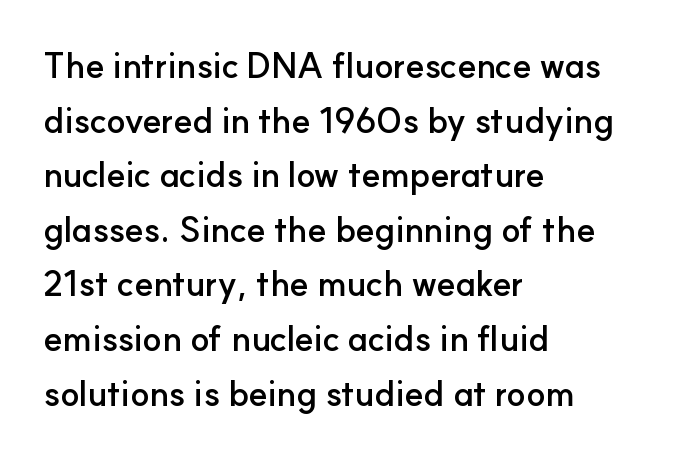
{"serif": "no", "italic": "no", "bold": "yes", "weight": "semibold", "width": "normal", "stroke_contrast": "low", "x_height": "small", "monospaced": "no", "underline": "no", "align": "left", "line_spacing": "normal", "line_spacing_ratio": 1.56, "letter_spacing": "normal", "letter_spacing_em": 0.0, "glyph_px": 35}
